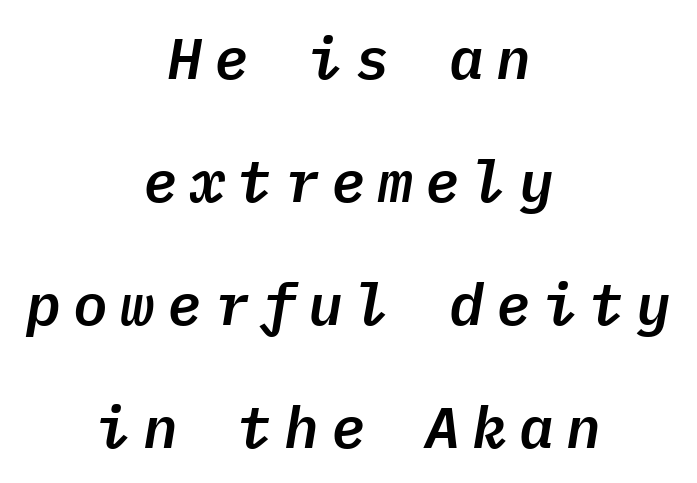
Here the designer chose a console-style face with uniform glyph widths. A student would call this center alignment; a typographer would say set centered. The face used here has a pronounced slope to its letters. Each row of text sits above clean, open space. Between one letter and the next there's a generous, obvious gap. Honestly, the rows look like they've been pulled way apart.
